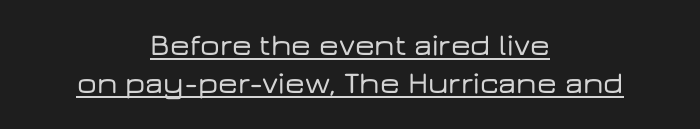
{"serif": "no", "italic": "no", "width": "wide", "stroke_contrast": "low", "x_height": "medium", "monospaced": "no", "underline": "yes", "align": "center", "line_spacing_ratio": 1.21, "letter_spacing": "normal", "letter_spacing_em": 0.0, "glyph_px": 31}
